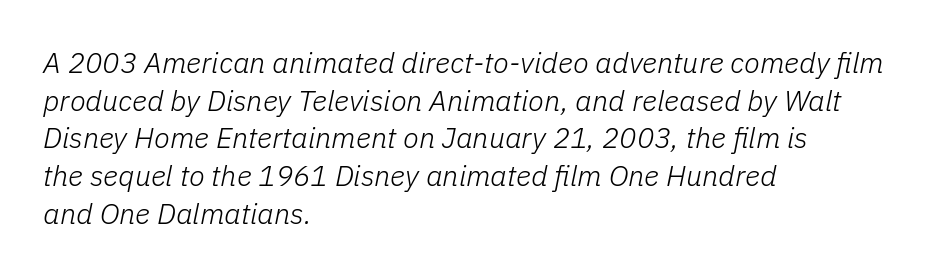
Every character sits at an angle, as italics do. The lines in this sample share a left origin and differ only in where they stop. The letters advance in unequal steps, a hallmark of proportional type. What's the leading like? Ordinary, nothing unusual.
